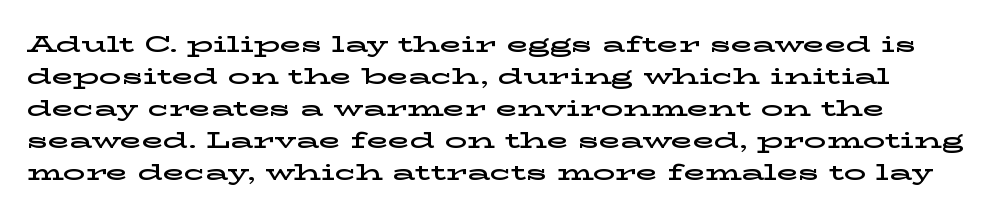
{"italic": "no", "underline": "no", "align": "left", "line_spacing": "normal", "line_spacing_ratio": 1.45, "letter_spacing": "normal", "letter_spacing_em": 0.0, "glyph_px": 22}
